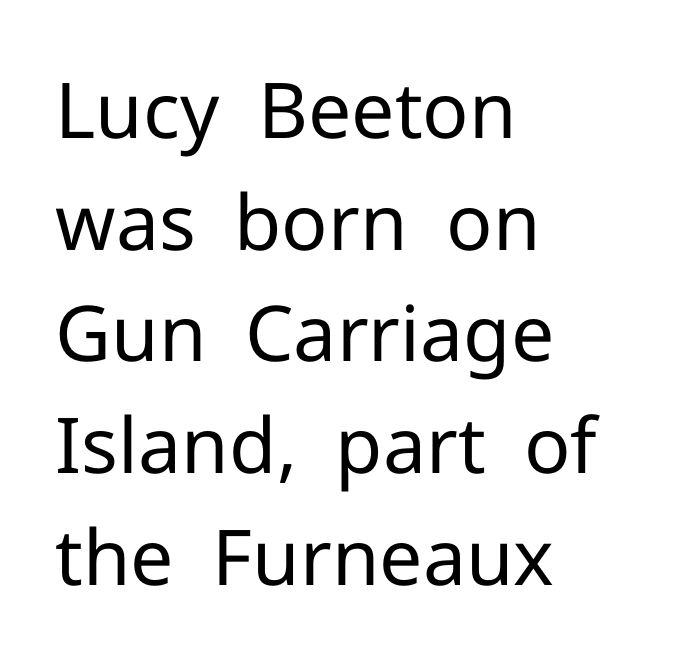
Q: Is the text bold? A: No.
Q: Is the text italic (slanted)? A: No, it is upright.
Q: Is the typeface a serif or a sans-serif typeface? A: Sans-serif.
Q: Is the text underlined? A: No.
Q: How is the paragraph aligned? A: Left-aligned.
Q: Is the spacing between letters normal or unusually wide? A: Normal.
Q: Is the spacing between lines tight, normal or loose? A: Normal.
Q: Width (condensed, normal, or wide)? A: Normal.
Q: Stroke contrast? A: Low.
Q: x-height? A: Medium.
Q: Monospaced? A: No.
